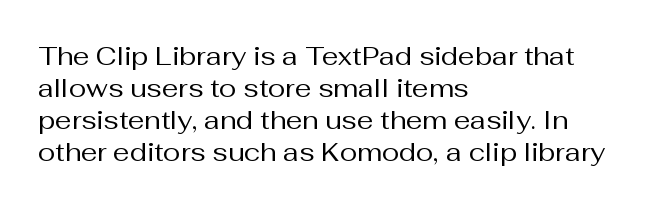
Q: Is the text bold? A: No.
Q: Is the text italic (slanted)? A: No, it is upright.
Q: Is the text underlined? A: No.
Q: How is the paragraph aligned? A: Left-aligned.
Q: Is the spacing between letters normal or unusually wide? A: Normal.
